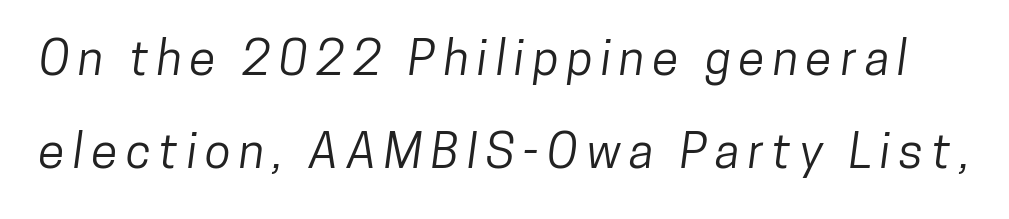
The image shows 48 px condensed sans-serif type; set loose line spacing (1.93x), not underlined; low stroke contrast and a medium x-height.
